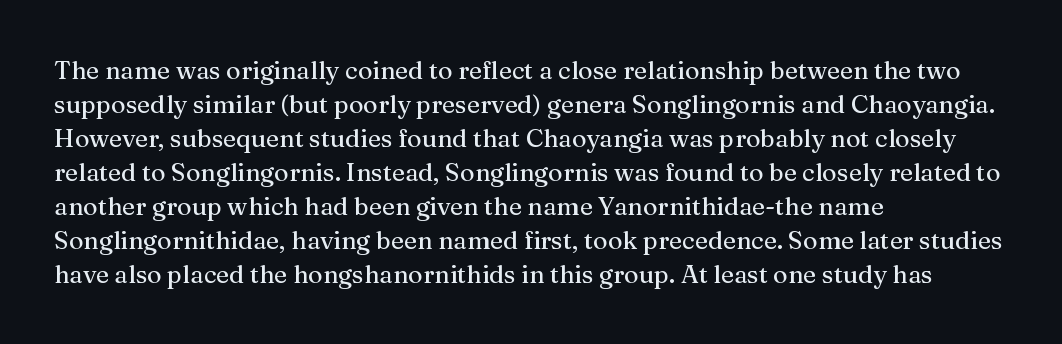
Q: Is the text italic (slanted)? A: No, it is upright.
Q: Is the text underlined? A: No.
Q: How is the paragraph aligned? A: Left-aligned.
Q: Is the spacing between letters normal or unusually wide? A: Normal.
Q: Is the spacing between lines tight, normal or loose? A: Normal.
